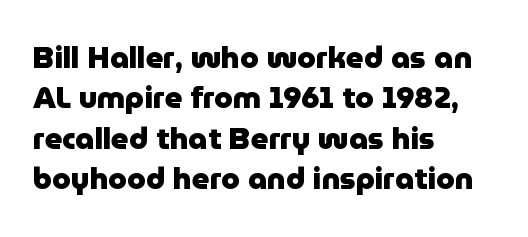
Note: no serifs on the glyphs. Visually the block forms a straight wall on the left and a jagged coastline on the right. Do the characters align in a grid? No, the font is proportional. The strokes are fattened all the way to bold. One glance says typical: line gaps are just what's usual. Rendered with straight, roman letterforms.
